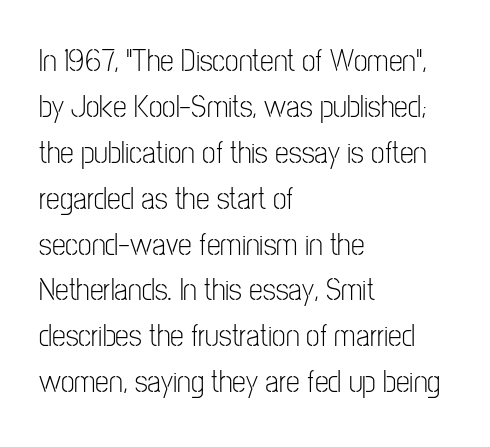
How are the letters spaced? Ordinarily, with no added tracking. The rendering shows plain stroke endings on the letterforms — a sans-serif design. The lettering holds an erect, upright posture throughout. A typesetter would call this proportional, since set widths differ per character. The space beneath each line is pristine and unruled. Honestly, the row spacing looks completely unremarkable.
